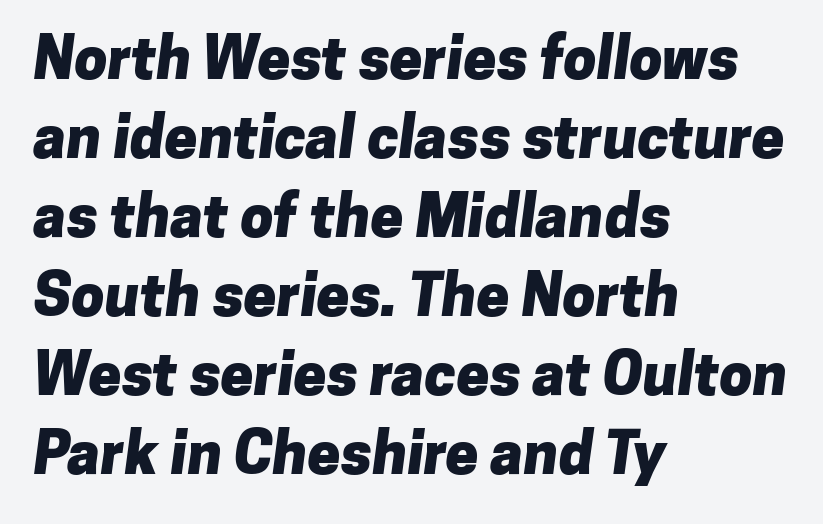
{"serif": "no", "bold": "yes", "weight": "heavy", "width": "normal", "stroke_contrast": "low", "x_height": "medium", "monospaced": "no", "underline": "no", "align": "left", "line_spacing": "normal", "line_spacing_ratio": 1.34, "letter_spacing": "normal", "letter_spacing_em": 0.0, "glyph_px": 59}
